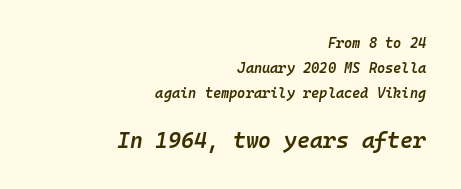
Decoration check: the copy has no underline. Bigger letters appear in the bottom chunk; the top chunk is reduced. Line endings align vertically; line beginnings do not. Compared with ordinary roman type, these characters are visibly tilted. Standard letterfit; no display-style spreading of the glyphs. Typographic density is moderately raised because the face is semibold.
